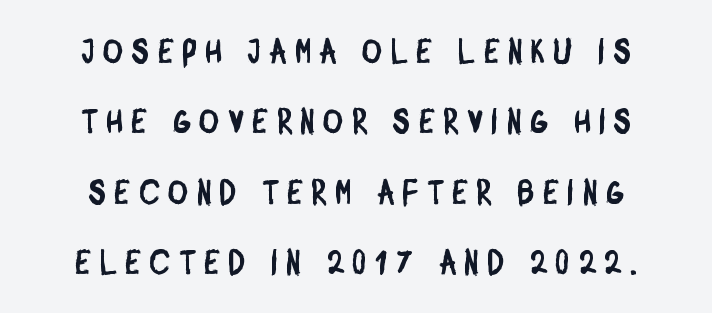
{"serif": "no", "width": "condensed", "stroke_contrast": "low", "x_height": "large", "monospaced": "no", "underline": "no", "align": "center", "line_spacing": "loose", "line_spacing_ratio": 2.07, "letter_spacing": "wide", "letter_spacing_em": 0.26, "glyph_px": 34}
